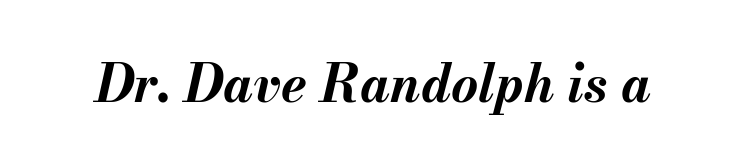
Q: Is the text bold? A: Yes.
Q: Is the text italic (slanted)? A: Yes, it leans right by about 13 degrees.
Q: Is the text underlined? A: No.
Q: Is the spacing between letters normal or unusually wide? A: Normal.
Q: Width (condensed, normal, or wide)? A: Normal.
Q: Stroke contrast? A: Medium.
Q: x-height? A: Small.
Q: Monospaced? A: No.
